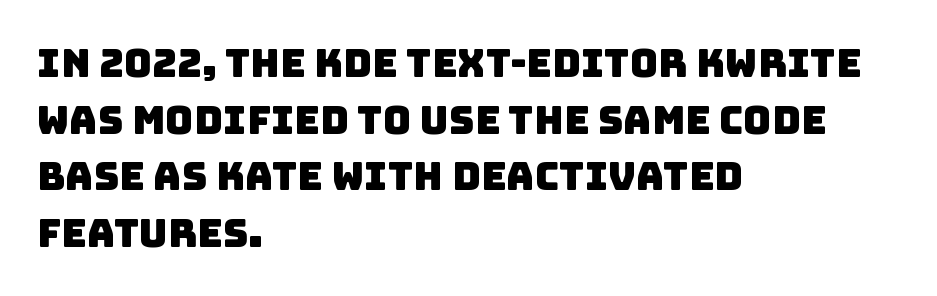
The lines are quadded left. Leading matches the norm, producing a regular column. Nobody drew a line under any word here. Here the designer chose a conventional face with non-uniform glyph widths. The characters display no serif detailing; their extremities are plain. Each word holds together tightly as a unit, with standard inter-letter gaps.
